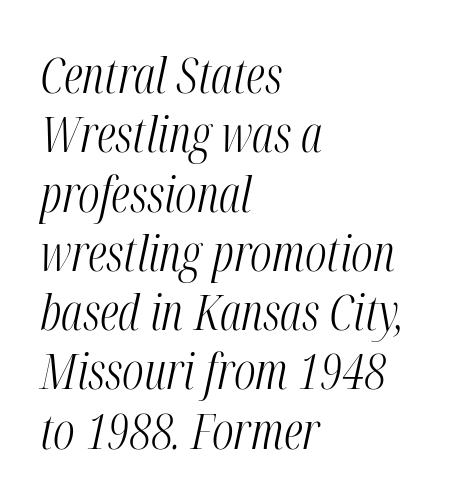
Q: Is the text bold? A: No.
Q: Is the text italic (slanted)? A: Yes, it leans right by about 12 degrees.
Q: Is the text underlined? A: No.
Q: How is the paragraph aligned? A: Left-aligned.
Q: Is the spacing between letters normal or unusually wide? A: Normal.
Q: Width (condensed, normal, or wide)? A: Condensed.
Q: Stroke contrast? A: Medium.
Q: x-height? A: Medium.
Q: Monospaced? A: No.
